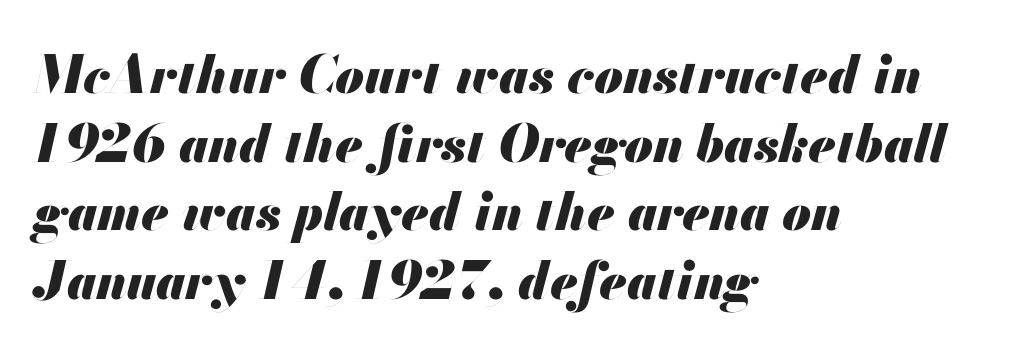
Q: Is the text bold? A: Yes.
Q: Is the text italic (slanted)? A: Yes, it leans right by about 13 degrees.
Q: Is the text underlined? A: No.
Q: How is the paragraph aligned? A: Left-aligned.
Q: Is the spacing between letters normal or unusually wide? A: Normal.
Q: Is the spacing between lines tight, normal or loose? A: Normal.
Q: Width (condensed, normal, or wide)? A: Normal.
Q: Stroke contrast? A: Medium.
Q: x-height? A: Small.
Q: Monospaced? A: No.
